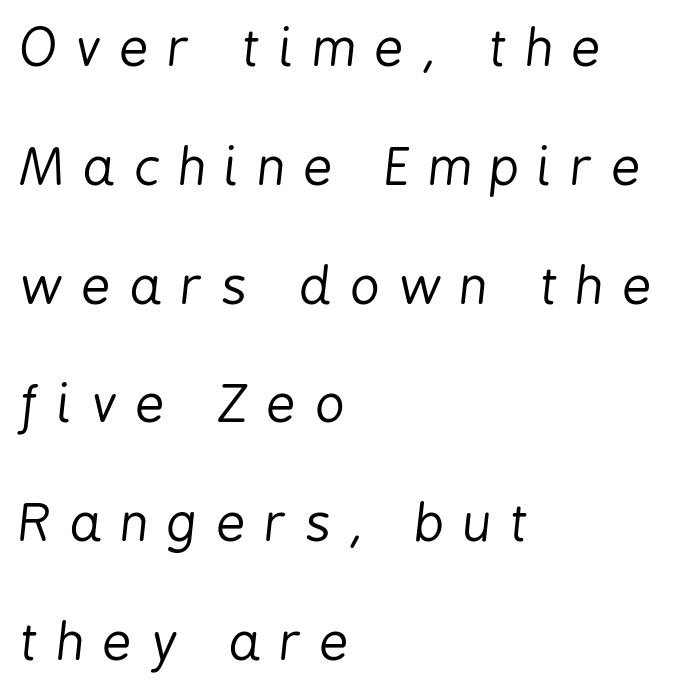
{"italic": "yes", "lean": "right", "slant_degrees": 6, "bold": "no", "weight": "regular", "width": "condensed", "stroke_contrast": "low", "x_height": "medium", "monospaced": "no", "underline": "no", "align": "left", "line_spacing": "loose", "line_spacing_ratio": 2.33, "letter_spacing": "wide", "letter_spacing_em": 0.37, "glyph_px": 51}
